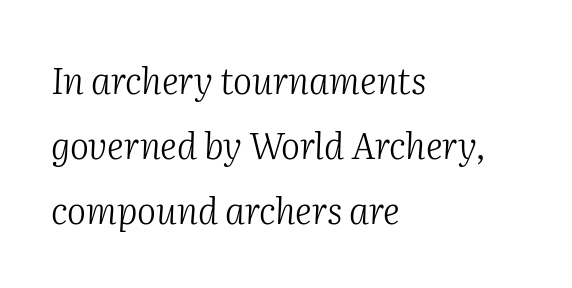
{"serif": "yes", "italic": "yes", "lean": "right", "slant_degrees": 2, "bold": "no", "weight": "light", "width": "normal", "stroke_contrast": "medium", "x_height": "medium", "monospaced": "no", "underline": "no", "align": "left", "line_spacing_ratio": 1.81, "letter_spacing": "normal", "letter_spacing_em": 0.0, "glyph_px": 36}
